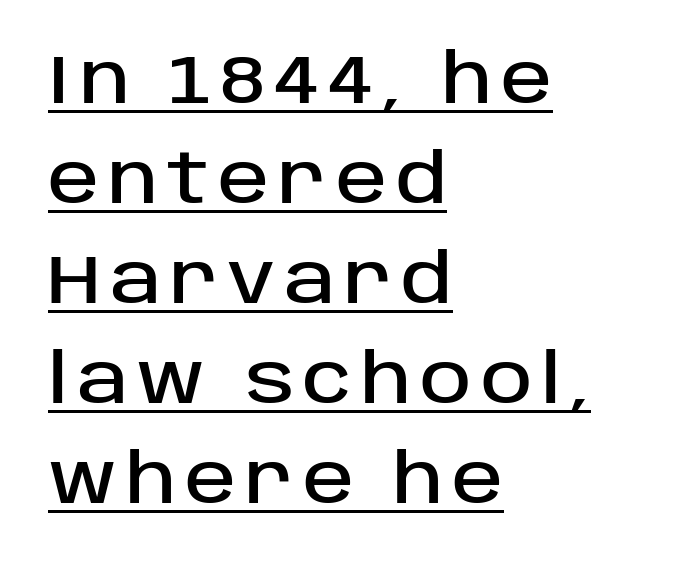
Q: Is the text italic (slanted)? A: No, it is upright.
Q: Is the typeface a serif or a sans-serif typeface? A: Sans-serif.
Q: Is the text underlined? A: Yes.
Q: How is the paragraph aligned? A: Left-aligned.
Q: Is the spacing between lines tight, normal or loose? A: Normal.
Q: Width (condensed, normal, or wide)? A: Normal.
Q: Stroke contrast? A: Low.
Q: x-height? A: Large.
Q: Monospaced? A: No.
